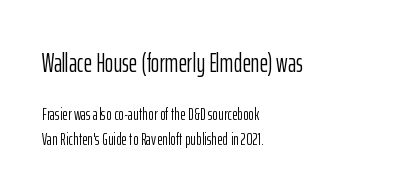
The image shows 26 px text type, upright; set left-aligned, normal line spacing (1.44x), normal letter spacing, not underlined; the first (top) block is 1.53x larger.
